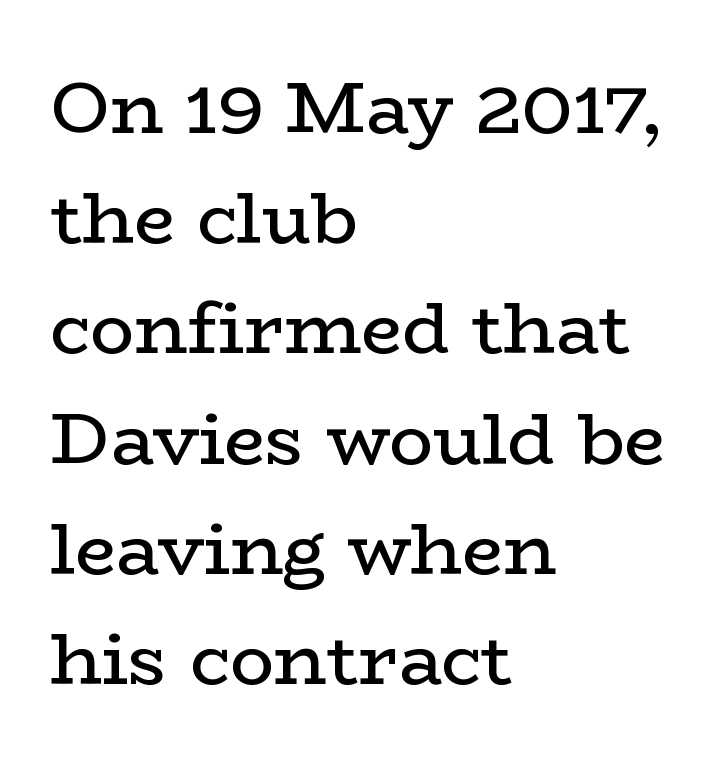
Q: Is the text bold? A: No.
Q: Is the text italic (slanted)? A: No, it is upright.
Q: Is the typeface a serif or a sans-serif typeface? A: Serif.
Q: Is the text underlined? A: No.
Q: How is the paragraph aligned? A: Left-aligned.
Q: Is the spacing between letters normal or unusually wide? A: Normal.
Q: Is the spacing between lines tight, normal or loose? A: Normal.
Q: Width (condensed, normal, or wide)? A: Wide.
Q: Stroke contrast? A: Low.
Q: x-height? A: Medium.
Q: Monospaced? A: No.
